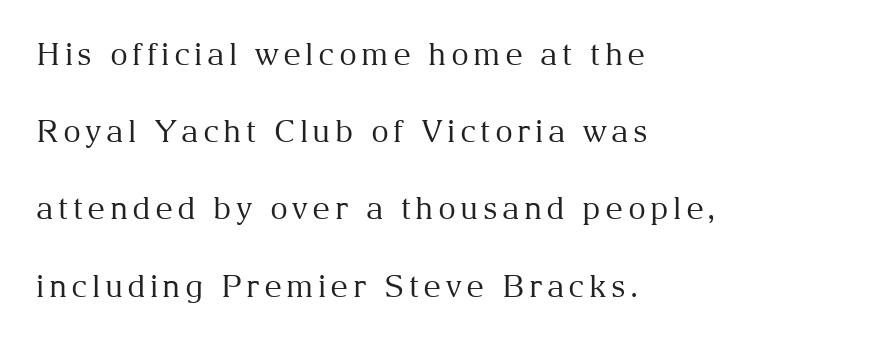
{"serif": "yes", "italic": "no", "bold": "no", "weight": "regular", "width": "normal", "stroke_contrast": "medium", "x_height": "medium", "monospaced": "no", "underline": "no", "align": "left", "line_spacing": "loose", "line_spacing_ratio": 2.49, "glyph_px": 31}
